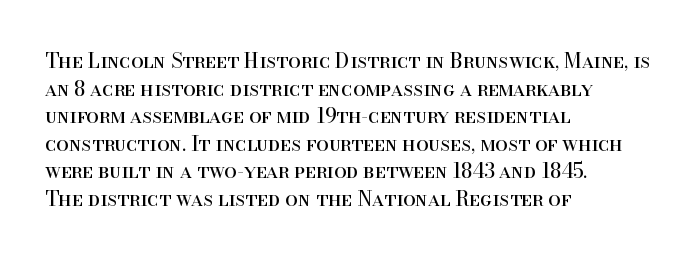
{"italic": "no", "bold": "no", "underline": "no", "align": "left", "line_spacing": "normal", "line_spacing_ratio": 1.38, "letter_spacing": "normal", "letter_spacing_em": 0.0, "glyph_px": 20}
